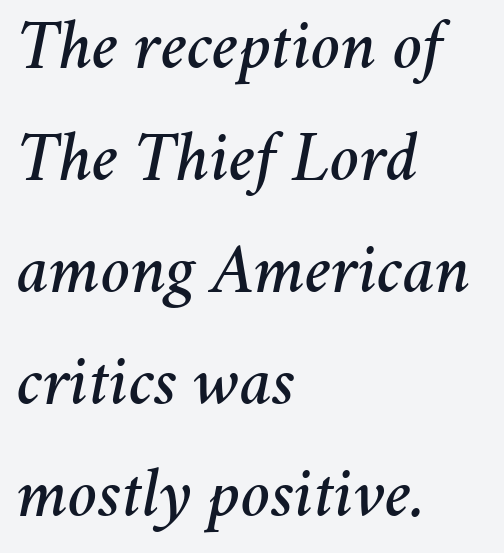
The image shows 70 px text type, italic (leaning right); set left-aligned, normal line spacing (1.6x), normal letter spacing, not underlined; medium stroke contrast and a medium x-height.
